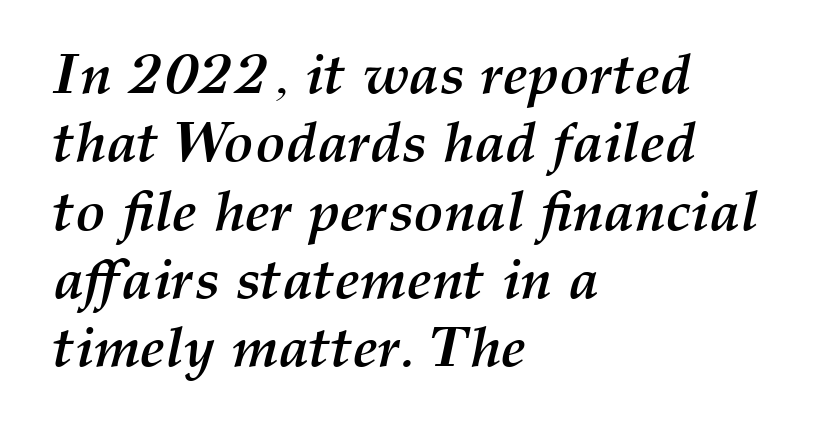
The space beneath each line is pristine and unruled. Visually the block forms a straight wall on the left and a jagged coastline on the right. This is heavy type, rendered in bold. Slant detected: the letters are inclined. In terms of letterspacing, this is plain default setting.
